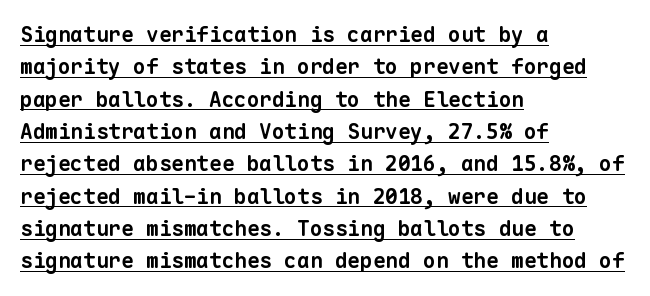
{"bold": "yes", "underline": "yes", "align": "left", "line_spacing": "normal", "line_spacing_ratio": 1.54, "letter_spacing": "normal", "letter_spacing_em": 0.0, "glyph_px": 21}
